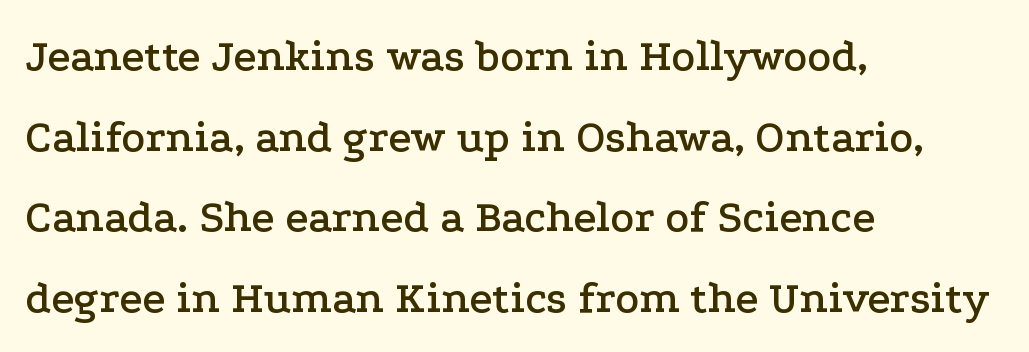
{"serif": "yes", "italic": "no", "width": "wide", "stroke_contrast": "low", "x_height": "medium", "monospaced": "no", "underline": "no", "align": "left", "line_spacing_ratio": 1.79, "letter_spacing": "normal", "letter_spacing_em": 0.0, "glyph_px": 45}
